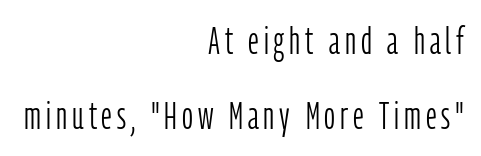
Q: Is the text bold? A: No.
Q: Is the text italic (slanted)? A: No, it is upright.
Q: Is the typeface a serif or a sans-serif typeface? A: Sans-serif.
Q: Is the text underlined? A: No.
Q: How is the paragraph aligned? A: Right-aligned.
Q: Is the spacing between lines tight, normal or loose? A: Loose.
Q: Width (condensed, normal, or wide)? A: Condensed.
Q: Stroke contrast? A: Low.
Q: x-height? A: Medium.
Q: Monospaced? A: No.
